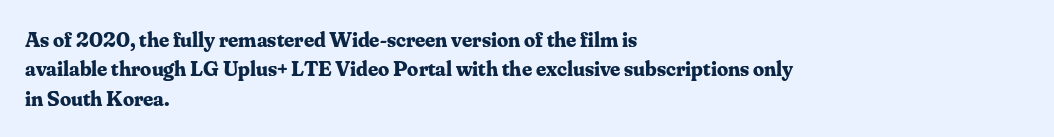
The image shows 22 px bold type, upright; set left-aligned, normal line spacing (1.33x), normal letter spacing, not underlined.
